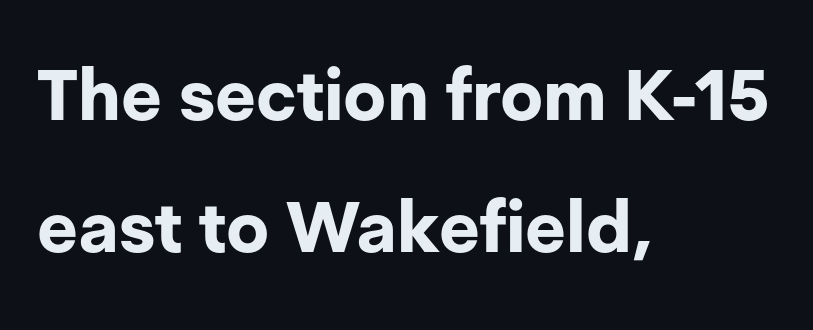
The image shows 71 px bold sans-serif type, upright; set left-aligned, line spacing 1.86x, normal letter spacing, not underlined; low stroke contrast and a medium x-height.
